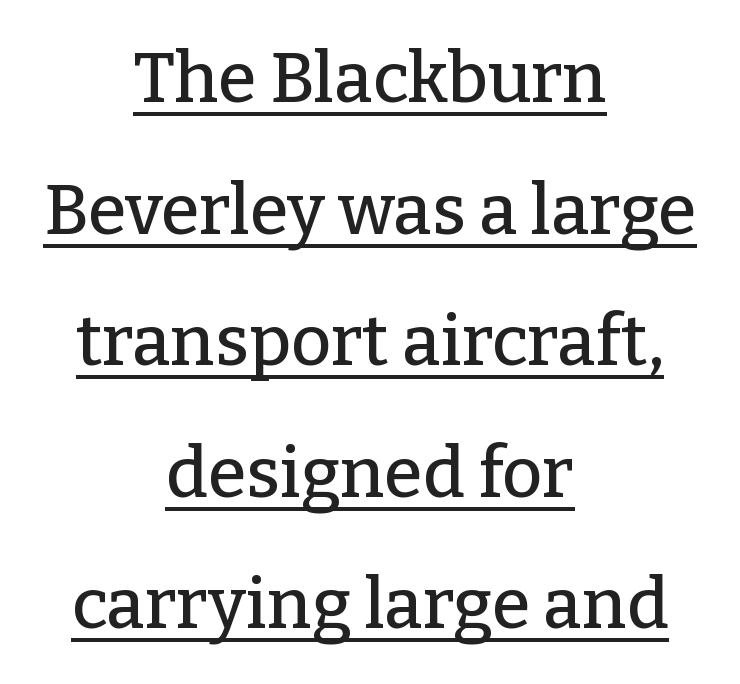
{"serif": "yes", "italic": "no", "width": "normal", "stroke_contrast": "low", "x_height": "medium", "monospaced": "no", "underline": "yes", "align": "center", "line_spacing_ratio": 1.88, "letter_spacing": "normal", "letter_spacing_em": 0.0, "glyph_px": 70}
